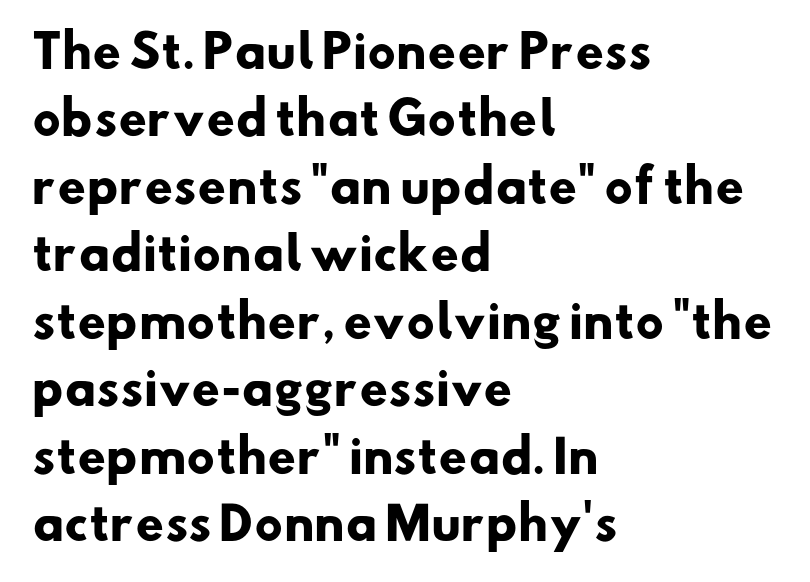
You could call the tracking neutral — neither tight nor loose. Quick note: interline space is typical. A typesetter would call this proportional, since set widths differ per character. In CSS terms this would be text-align: left.
